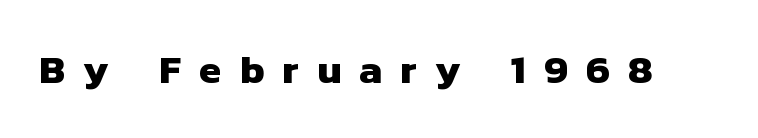
In terms of weight, the rendering is a true, heavy bold. The space beneath each line is pristine and unruled. What kind of face is this? One without serifs — a sans. Short note: letters widely spaced. Note the varied advance widths — an 'i' is clearly narrower than an 'm'.
